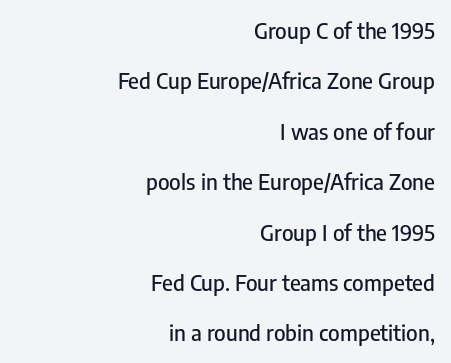
Honestly, the rows look like they've been pulled way apart. A roman cut, with each character standing at attention. Alignment: flush right. Honestly, the letter spacing is just normal — you wouldn't notice it. The zone under the glyphs is completely vacant.
